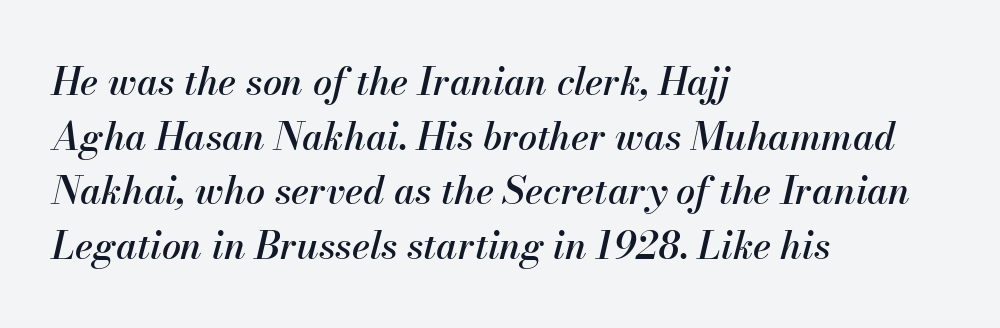
{"italic": "yes", "lean": "right", "slant_degrees": 13, "width": "normal", "stroke_contrast": "medium", "x_height": "small", "monospaced": "no", "underline": "no", "align": "left", "line_spacing": "normal", "line_spacing_ratio": 1.44, "letter_spacing": "normal", "letter_spacing_em": 0.0, "glyph_px": 38}
